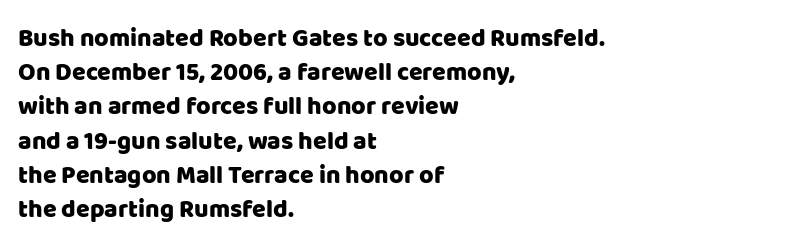
The image shows 25 px text type, upright; set left-aligned, normal line spacing (1.37x), normal letter spacing, not underlined.
